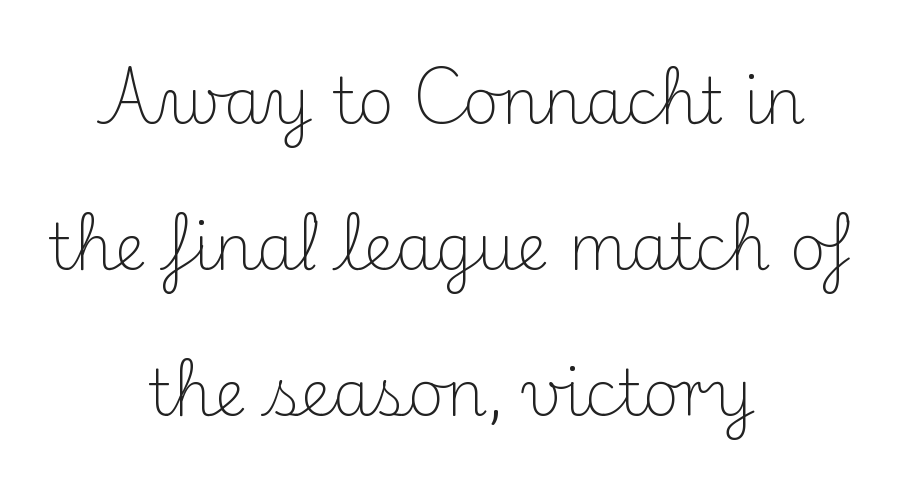
Q: Is the text bold? A: No.
Q: Is the text italic (slanted)? A: No, it is upright.
Q: Is the typeface a serif or a sans-serif typeface? A: Serif.
Q: Is the text underlined? A: No.
Q: How is the paragraph aligned? A: Centered.
Q: Is the spacing between letters normal or unusually wide? A: Normal.
Q: Is the spacing between lines tight, normal or loose? A: Loose.
Q: Width (condensed, normal, or wide)? A: Normal.
Q: Stroke contrast? A: Medium.
Q: x-height? A: Small.
Q: Monospaced? A: No.
